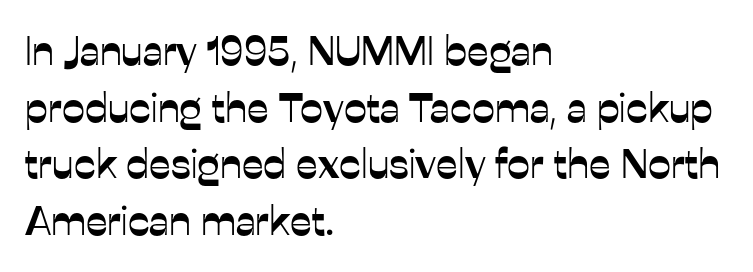
Reading down the block, your eye returns to a fixed left position each line. Note: no serifs on the glyphs. Caption: standard tracking, unaltered. These lines sit exactly where default settings would place them. Is this a fixed-width face? No — the glyphs have proportional, varying widths. Plain, unruled lines of type.
